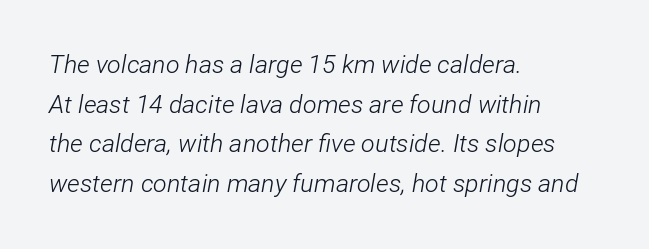
{"italic": "yes", "lean": "right", "slant_degrees": 12, "bold": "no", "underline": "no", "align": "left", "line_spacing": "normal", "line_spacing_ratio": 1.59, "letter_spacing": "normal", "letter_spacing_em": 0.0, "glyph_px": 25}
